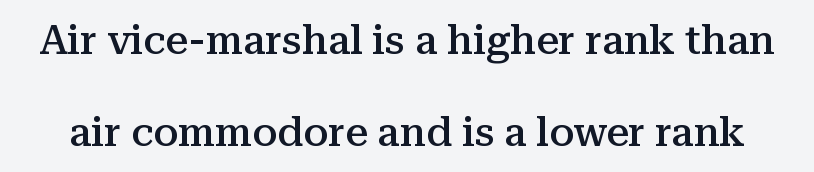
Each letter keeps its own natural width here, so spacing adapts to shape. A semibold gives these letters moderate extra thickness, short of bold. The rendering keeps characters at their native spacing. Posture: vertical. A typesetter would call this leading open, well beyond the default.
